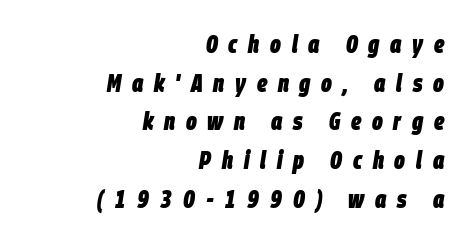
{"italic": "yes", "lean": "right", "slant_degrees": 9, "bold": "yes", "underline": "no", "align": "right", "line_spacing": "normal", "line_spacing_ratio": 1.55, "letter_spacing": "wide", "letter_spacing_em": 0.43, "glyph_px": 25}
